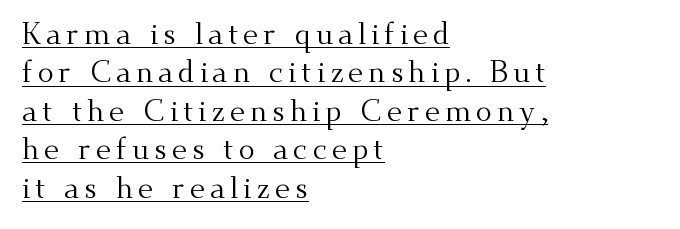
The designer went with a serif here, giving each stem small feet. Unlike italic type, these characters show no tilt at all. Note the varied advance widths — an 'i' is clearly narrower than an 'm'. The string is rendered with underlining switched on. These glyphs show unthickened strokes, regular width or finer.
